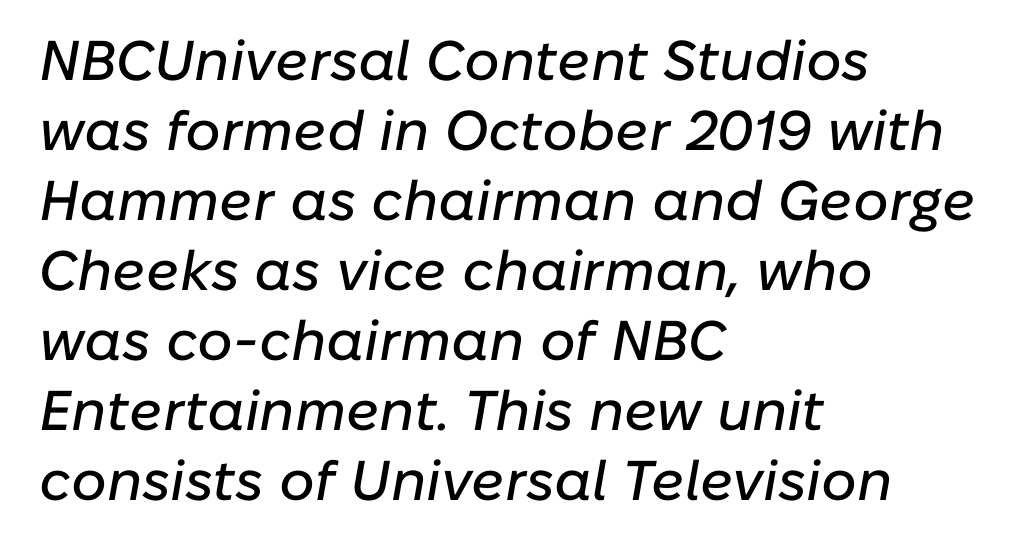
{"italic": "yes", "lean": "right", "slant_degrees": 10, "width": "normal", "stroke_contrast": "low", "x_height": "medium", "monospaced": "no", "underline": "no", "align": "left", "line_spacing": "normal", "line_spacing_ratio": 1.25, "letter_spacing": "normal", "letter_spacing_em": 0.0, "glyph_px": 56}
